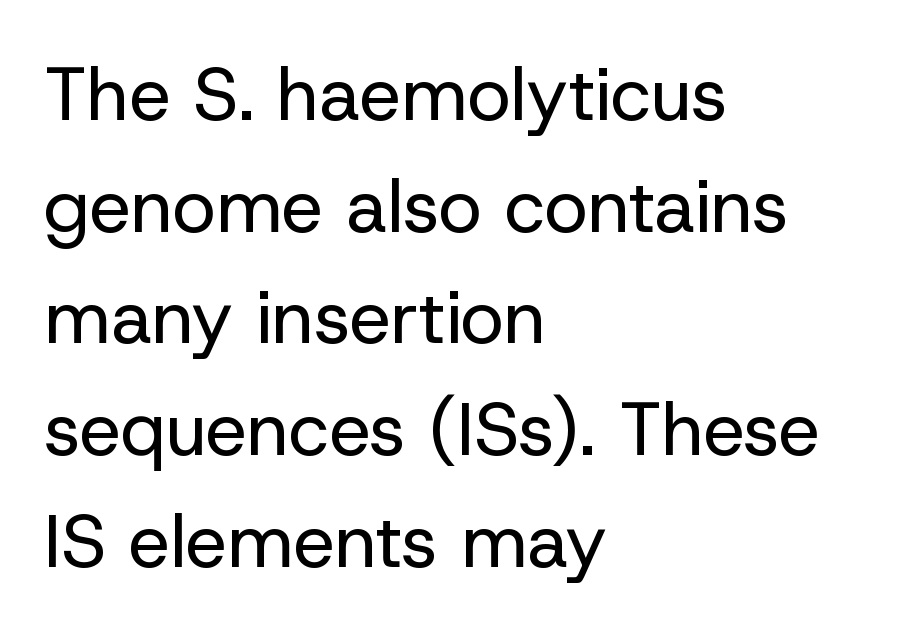
The passage shown is not underscored anywhere. Designer's note — italics off, roman on. These lines are rendered in a variable-pitch font. The tracking reads as untouched default to a designer's eye. I'd call this a sans setting — the letters go barefoot.
